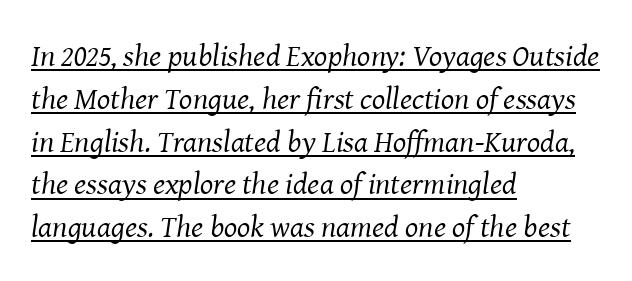
The letterforms sit shoulder to shoulder at normal distance. Looks like regular typesetting: each glyph gets only the width it needs. The face used here appears with an underline applied. The lines sit at an ordinary, default distance from one another. The rendering shows small feet on the letterforms — a serif design.
